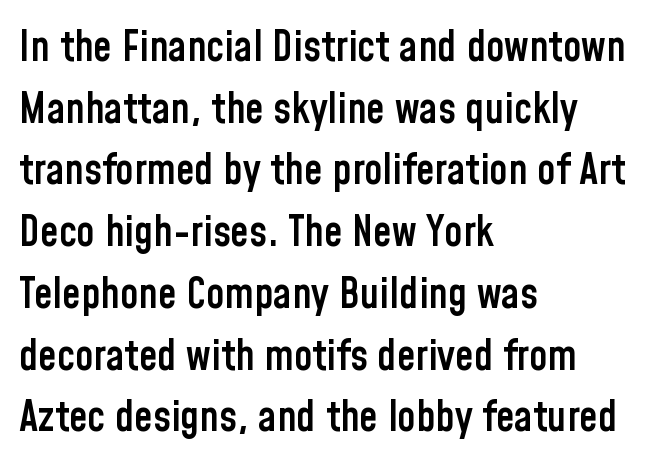
The image shows 42 px semibold, condensed sans-serif type, upright; set left-aligned, normal line spacing (1.47x), normal letter spacing, not underlined; low stroke contrast and a medium x-height.
